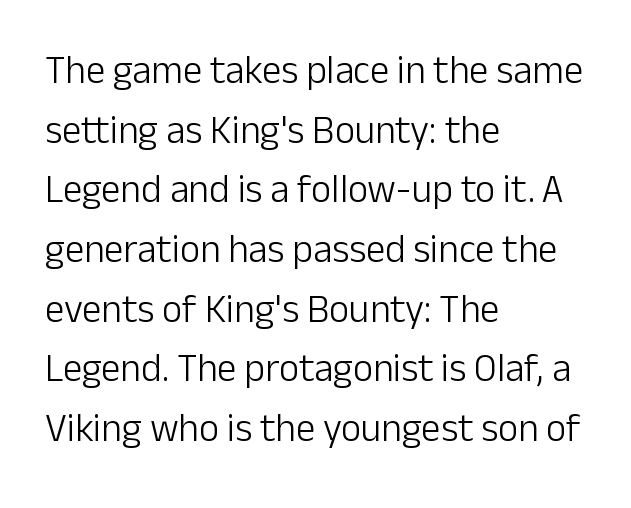
{"serif": "no", "italic": "no", "bold": "no", "weight": "light", "width": "normal", "stroke_contrast": "low", "x_height": "medium", "monospaced": "no", "underline": "no", "align": "left", "line_spacing": "normal", "line_spacing_ratio": 1.53, "letter_spacing": "normal", "letter_spacing_em": 0.0, "glyph_px": 39}
